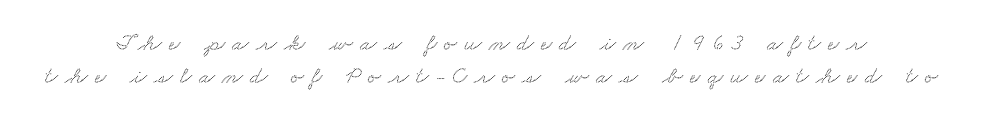
Q: Is the text underlined? A: No.
Q: Is the spacing between letters normal or unusually wide? A: Unusually wide.
Q: Is the spacing between lines tight, normal or loose? A: Normal.
